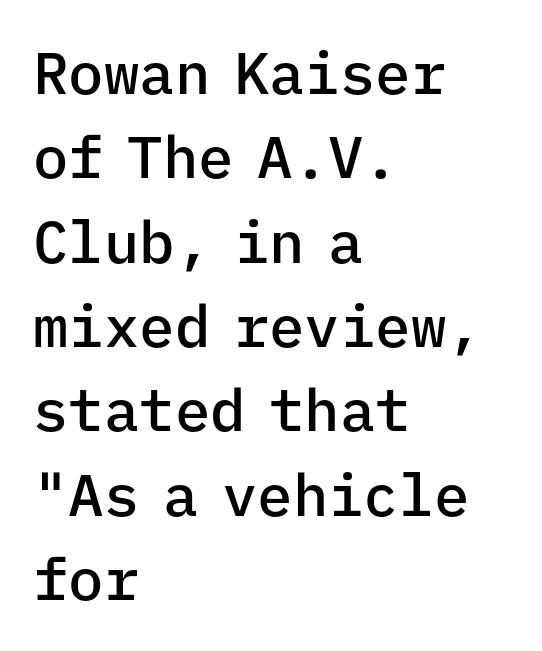
The image shows 59 px semibold sans-serif type, upright, monospaced; set left-aligned, normal line spacing (1.43x), normal letter spacing, not underlined; low stroke contrast and a medium x-height.
